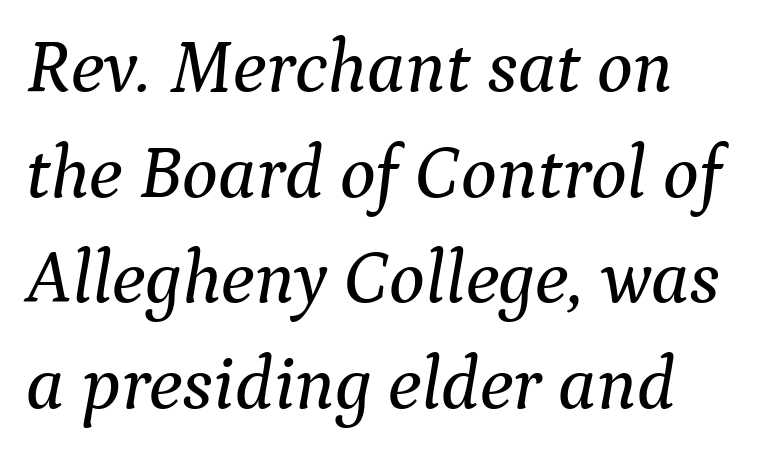
The image shows 75 px serif type, italic (leaning right); set left-aligned, normal line spacing (1.41x), normal letter spacing, not underlined; medium stroke contrast and a medium x-height.
